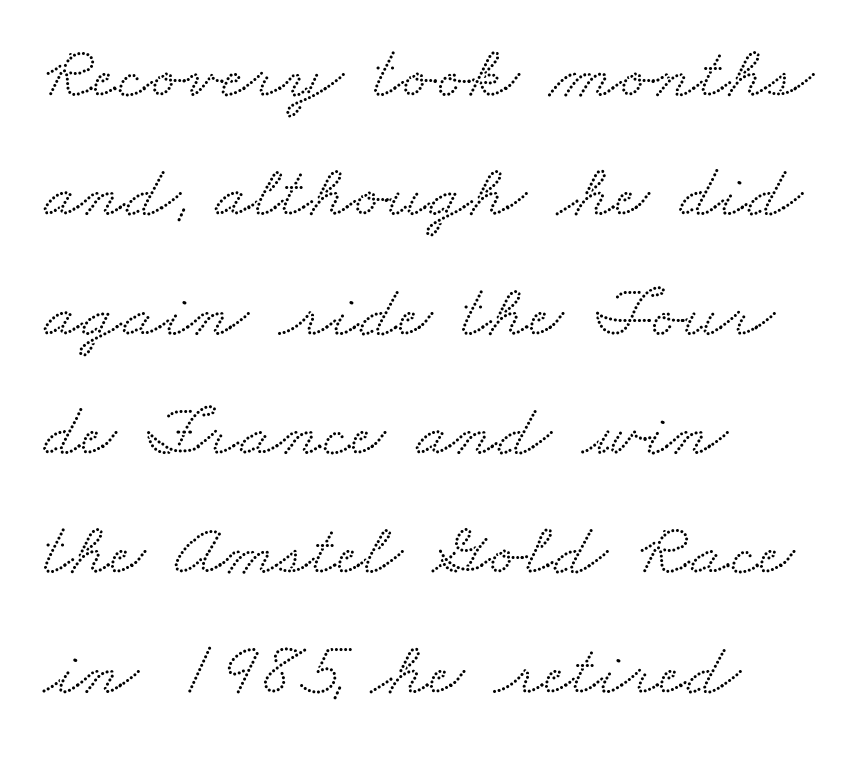
The image shows 76 px wide serif type; set left-aligned, normal line spacing (1.57x), normal letter spacing, not underlined; low stroke contrast and a small x-height.
